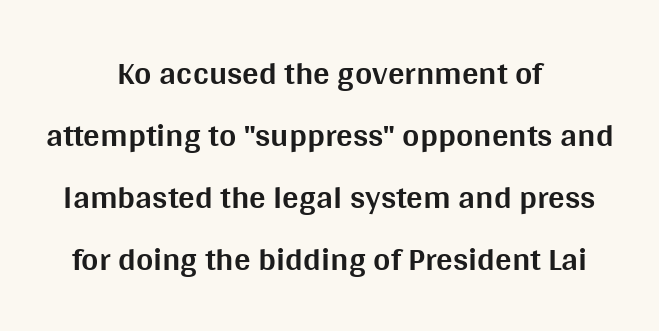
Decoration check: the copy has no underline. As a designer I'd log this as weight 700, bold. Looks like regular typesetting: each glyph gets only the width it needs. Each letter's strokes conclude bluntly, with no projecting serifs.
